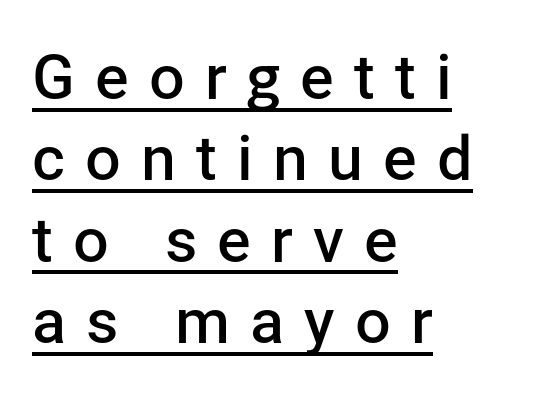
The image shows 63 px semibold sans-serif type, upright; set left-aligned, normal line spacing (1.29x), unusually wide letter spacing (+0.32 em), underlined; low stroke contrast and a medium x-height.
